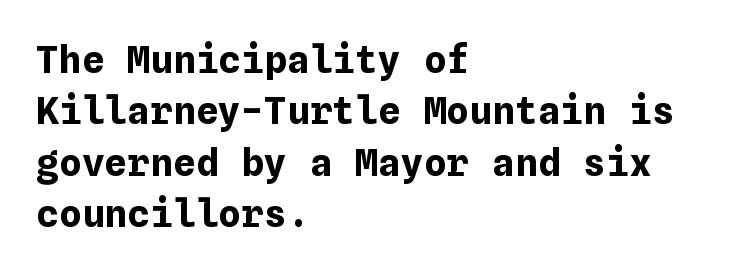
Q: Is the text bold? A: Yes.
Q: Is the text italic (slanted)? A: No, it is upright.
Q: Is the text underlined? A: No.
Q: How is the paragraph aligned? A: Left-aligned.
Q: Is the spacing between letters normal or unusually wide? A: Normal.
Q: Is the spacing between lines tight, normal or loose? A: Normal.
Q: Width (condensed, normal, or wide)? A: Normal.
Q: Stroke contrast? A: Low.
Q: x-height? A: Medium.
